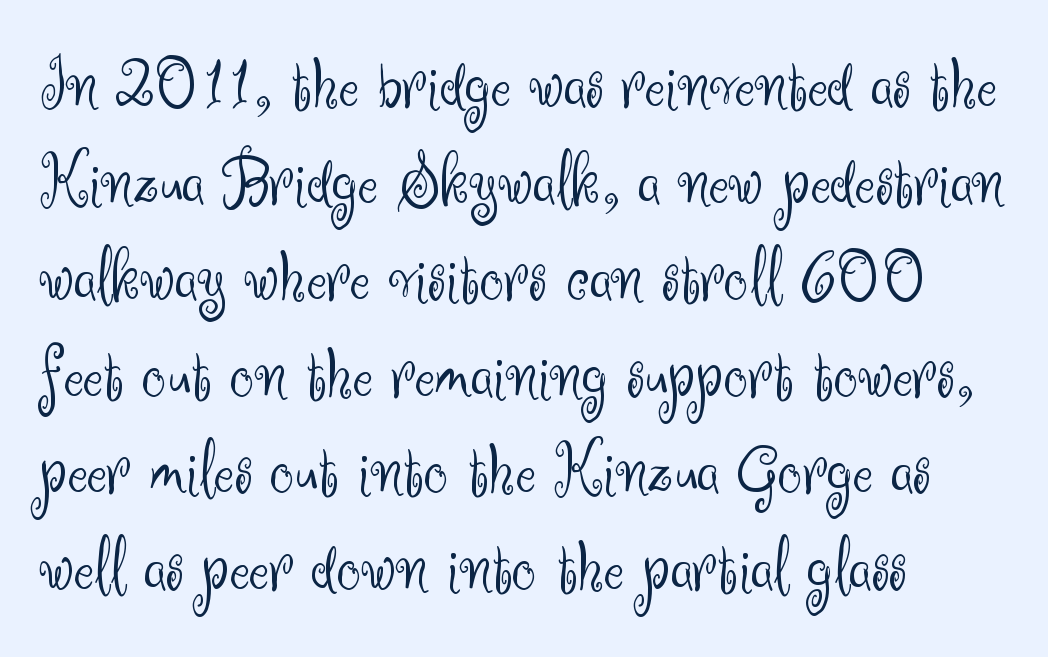
Q: Is the text bold? A: No.
Q: Is the text italic (slanted)? A: No, it is upright.
Q: Is the typeface a serif or a sans-serif typeface? A: Sans-serif.
Q: Is the text underlined? A: No.
Q: How is the paragraph aligned? A: Left-aligned.
Q: Is the spacing between letters normal or unusually wide? A: Normal.
Q: Is the spacing between lines tight, normal or loose? A: Normal.
Q: Width (condensed, normal, or wide)? A: Normal.
Q: Stroke contrast? A: Medium.
Q: x-height? A: Small.
Q: Monospaced? A: No.
